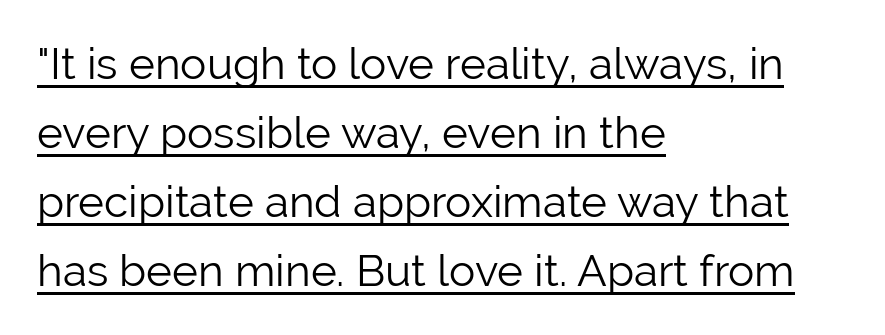
Q: Is the text bold? A: No.
Q: Is the text italic (slanted)? A: No, it is upright.
Q: Is the typeface a serif or a sans-serif typeface? A: Sans-serif.
Q: Is the text underlined? A: Yes.
Q: How is the paragraph aligned? A: Left-aligned.
Q: Is the spacing between letters normal or unusually wide? A: Normal.
Q: Is the spacing between lines tight, normal or loose? A: Normal.
Q: Width (condensed, normal, or wide)? A: Normal.
Q: Stroke contrast? A: Low.
Q: x-height? A: Medium.
Q: Monospaced? A: No.
